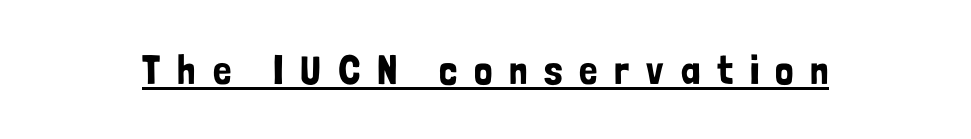
Q: Is the text italic (slanted)? A: No, it is upright.
Q: Is the typeface a serif or a sans-serif typeface? A: Sans-serif.
Q: Is the text underlined? A: Yes.
Q: Is the spacing between letters normal or unusually wide? A: Unusually wide.
Q: Width (condensed, normal, or wide)? A: Condensed.
Q: Stroke contrast? A: Low.
Q: x-height? A: Medium.
Q: Monospaced? A: No.
